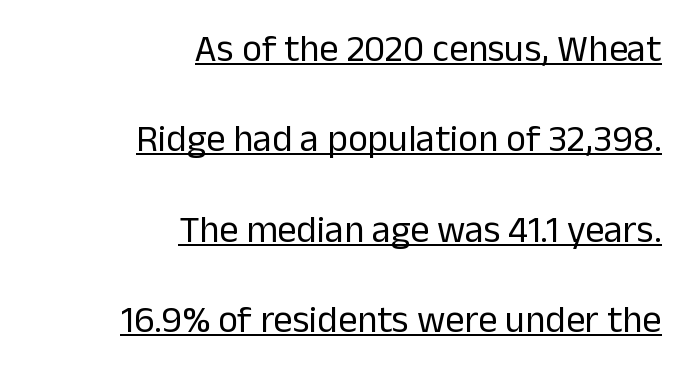
Q: Is the text bold? A: No.
Q: Is the text italic (slanted)? A: No, it is upright.
Q: Is the typeface a serif or a sans-serif typeface? A: Sans-serif.
Q: Is the text underlined? A: Yes.
Q: How is the paragraph aligned? A: Right-aligned.
Q: Is the spacing between letters normal or unusually wide? A: Normal.
Q: Is the spacing between lines tight, normal or loose? A: Loose.
Q: Width (condensed, normal, or wide)? A: Normal.
Q: Stroke contrast? A: Low.
Q: x-height? A: Medium.
Q: Monospaced? A: No.
